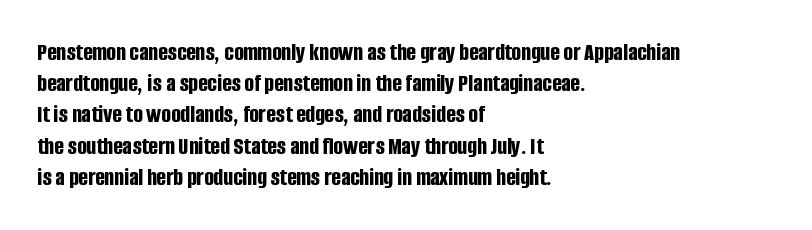
Caption: standard tracking, unaltered. Weight: bold. Line beginnings align vertically; line endings do not. The type sits square on the baseline with zero lean.
